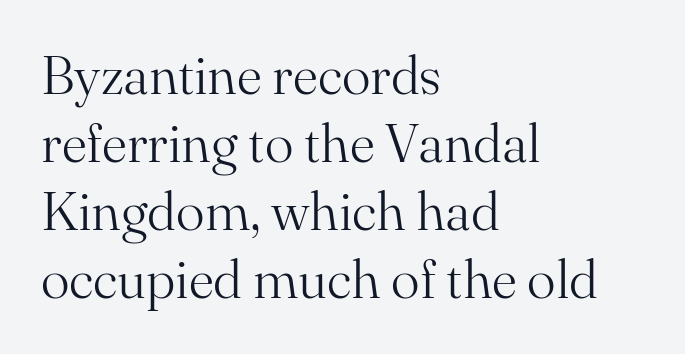
The image shows 54 px light serif type, upright; set left-aligned, normal line spacing (1.26x), normal letter spacing, not underlined; medium stroke contrast and a small x-height.
